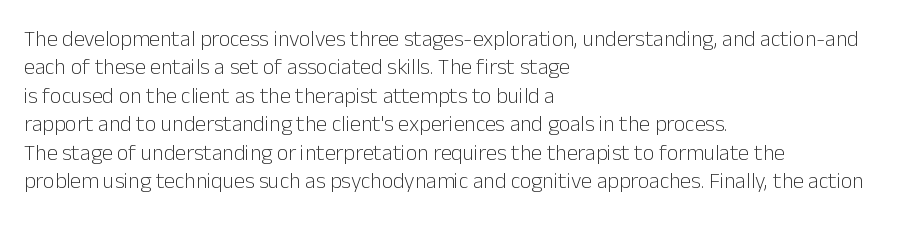
Q: Is the text bold? A: No.
Q: Is the text italic (slanted)? A: No, it is upright.
Q: Is the text underlined? A: No.
Q: How is the paragraph aligned? A: Left-aligned.
Q: Is the spacing between letters normal or unusually wide? A: Normal.
Q: Is the spacing between lines tight, normal or loose? A: Normal.
